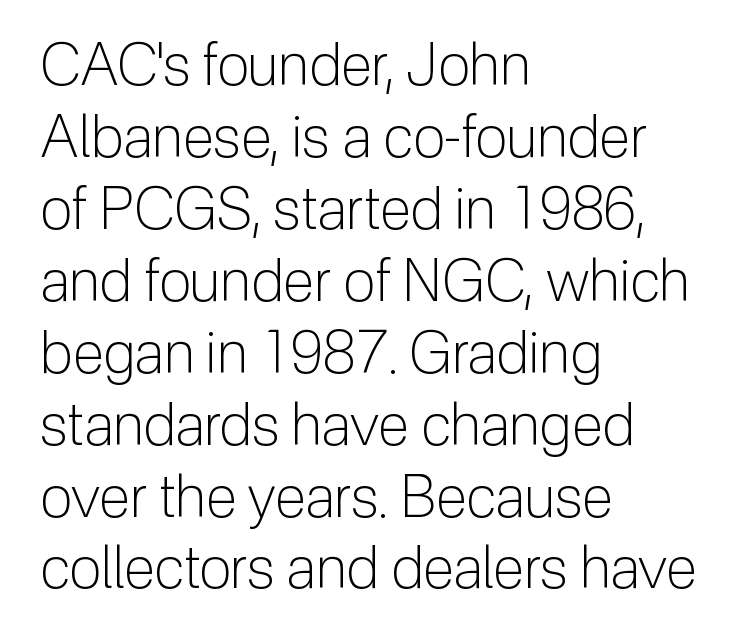
{"serif": "no", "italic": "no", "bold": "no", "weight": "light", "width": "normal", "stroke_contrast": "low", "x_height": "medium", "monospaced": "no", "underline": "no", "align": "left", "line_spacing_ratio": 1.24, "letter_spacing": "normal", "letter_spacing_em": 0.0, "glyph_px": 58}
